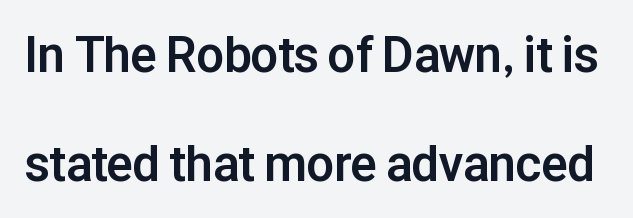
{"serif": "no", "italic": "no", "bold": "yes", "weight": "bold", "width": "normal", "stroke_contrast": "low", "x_height": "medium", "monospaced": "no", "underline": "no", "line_spacing": "loose", "line_spacing_ratio": 2.22, "letter_spacing": "normal", "letter_spacing_em": 0.0, "glyph_px": 49}
